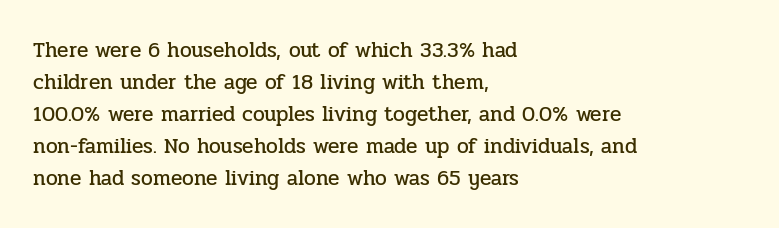
Spacing between characters is what you'd get straight out of the box. This sample is left-justified, so line endings fall wherever the words run out. Has an underline been added? It has not. Evenly set lines give the paragraph a standard silhouette. You can tell it's not italic because the verticals are truly vertical.
